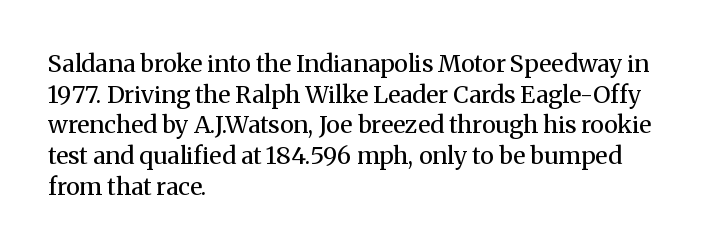
The image shows 24 px text type, upright; set left-aligned, normal line spacing (1.28x), normal letter spacing, not underlined.
